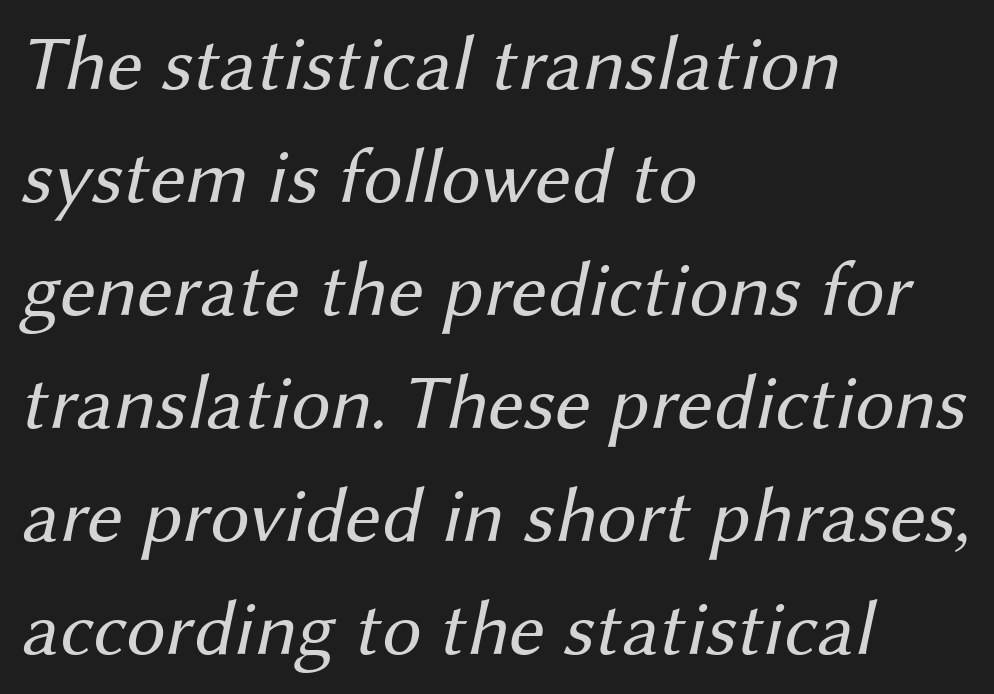
Q: Is the text bold? A: No.
Q: Is the typeface a serif or a sans-serif typeface? A: Sans-serif.
Q: Is the text underlined? A: No.
Q: How is the paragraph aligned? A: Left-aligned.
Q: Is the spacing between letters normal or unusually wide? A: Normal.
Q: Is the spacing between lines tight, normal or loose? A: Normal.
Q: Width (condensed, normal, or wide)? A: Normal.
Q: Stroke contrast? A: Medium.
Q: x-height? A: Medium.
Q: Monospaced? A: No.
